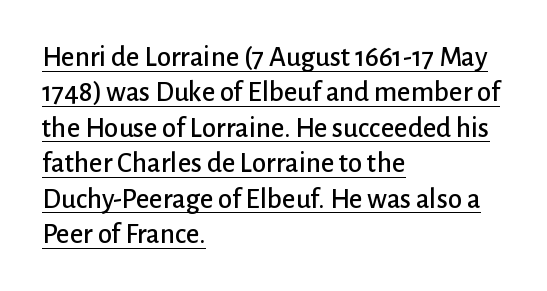
{"serif": "no", "italic": "no", "width": "normal", "stroke_contrast": "low", "x_height": "medium", "monospaced": "no", "underline": "yes", "align": "left", "line_spacing_ratio": 1.22, "letter_spacing": "normal", "letter_spacing_em": 0.0, "glyph_px": 29}
